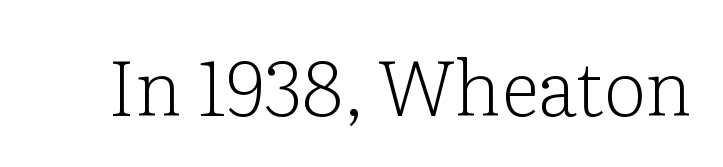
Q: Is the text bold? A: No.
Q: Is the text italic (slanted)? A: No, it is upright.
Q: Is the typeface a serif or a sans-serif typeface? A: Serif.
Q: Is the text underlined? A: No.
Q: Is the spacing between letters normal or unusually wide? A: Normal.
Q: Width (condensed, normal, or wide)? A: Normal.
Q: Stroke contrast? A: Low.
Q: x-height? A: Medium.
Q: Monospaced? A: No.
